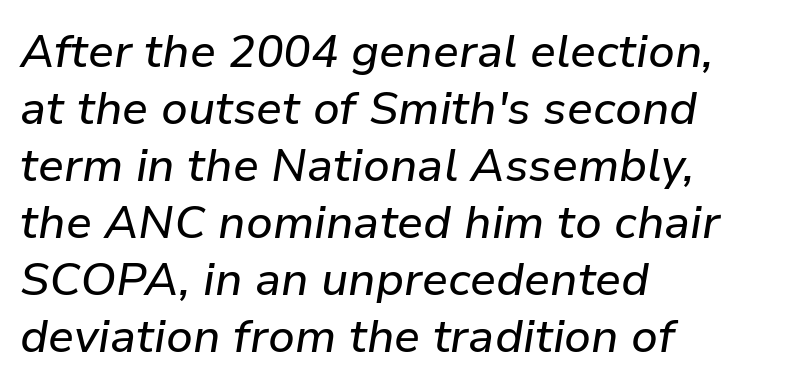
{"italic": "yes", "lean": "right", "slant_degrees": 9, "width": "normal", "stroke_contrast": "low", "x_height": "medium", "monospaced": "no", "underline": "no", "align": "left", "line_spacing_ratio": 1.24, "letter_spacing": "normal", "letter_spacing_em": 0.0, "glyph_px": 46}
